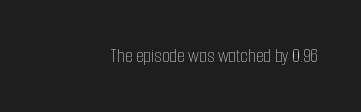
Posture: upright roman. Short note: letters normally spaced. The weight would be labelled regular, book, light, or lighter still. Lines of text with bare space underneath.
